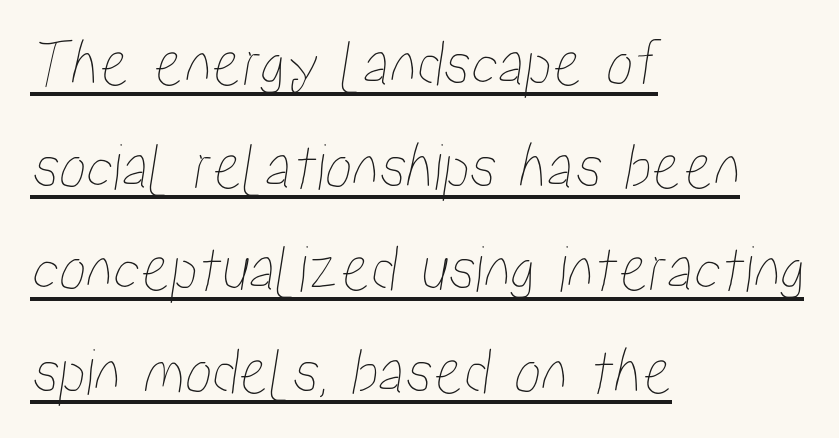
Varying glyph widths throughout — classic text-font behaviour. These lines sit exactly where default settings would place them. The letters sit at their default tracking, neither squeezed nor spread. Descenders here cross a horizontal rule under the line. Layout note: lines flush left.
